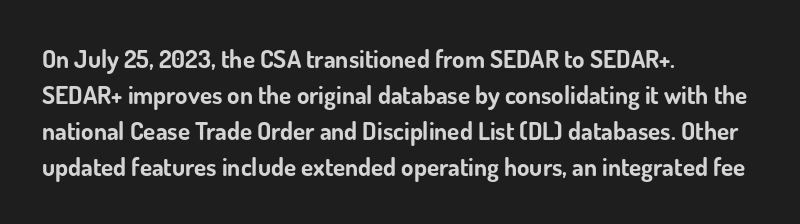
Nope, not italic — everything's standing straight. A normal amount of white space separates one row of letters from the next. Pretty heavy lettering here — definitely bold. Line starts are locked; line ends wander. Tracking here is standard; glyphs follow each other at the usual distance. Decoration check: the copy has no underline.
